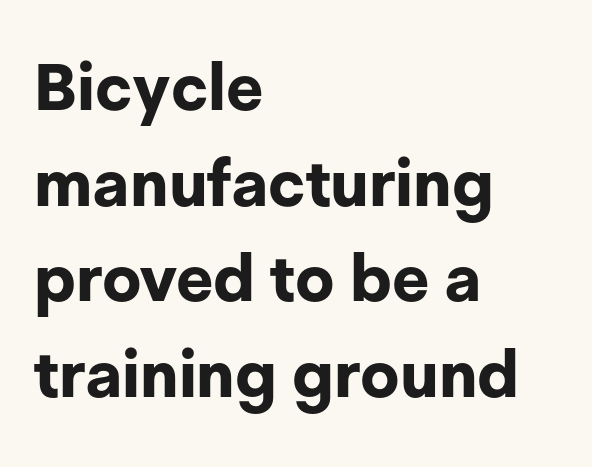
The image shows 65 px bold sans-serif type, upright; set left-aligned, normal line spacing (1.47x), normal letter spacing, not underlined; low stroke contrast and a medium x-height.
